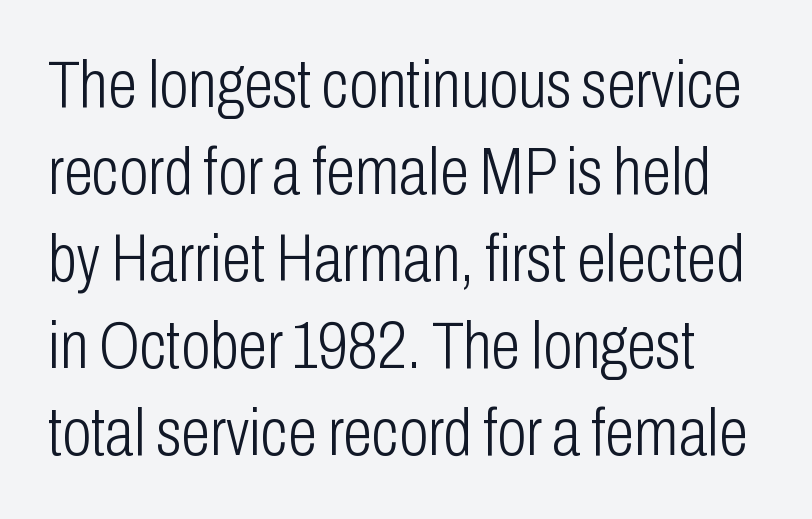
The image shows 67 px light, condensed sans-serif type, upright; set normal line spacing (1.3x), normal letter spacing, not underlined; low stroke contrast and a medium x-height.
